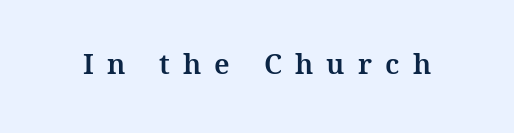
To sum up the face: it has serifs. The letterforms stand isolated, each surrounded by extra space. Anything drawn beneath the words? Only blank space. If you drew a line through each stem, it would be perfectly vertical.
